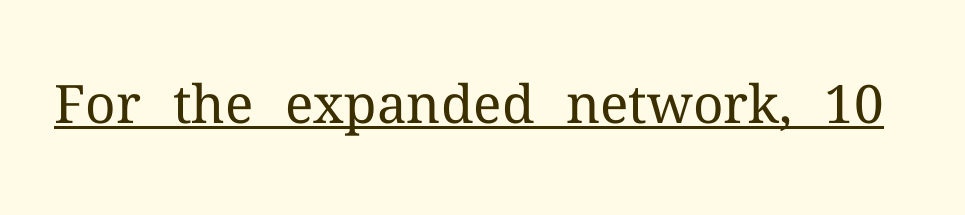
Each stroke keeps to a modest, everyday thickness or less. The typesetter has applied underlining to the passage shown. These lines were composed using upright roman letters. Unlike a clean sans, this face finishes its strokes with serifs.
